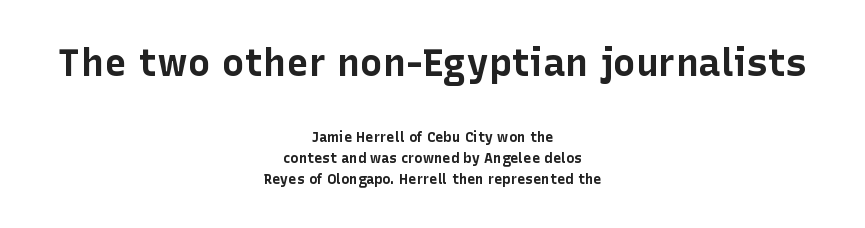
The image shows 38 px bold sans-serif type, upright; set centered, normal line spacing (1.53x), normal letter spacing, not underlined; the first (top) block is 2.71x larger; low stroke contrast and a medium x-height.
